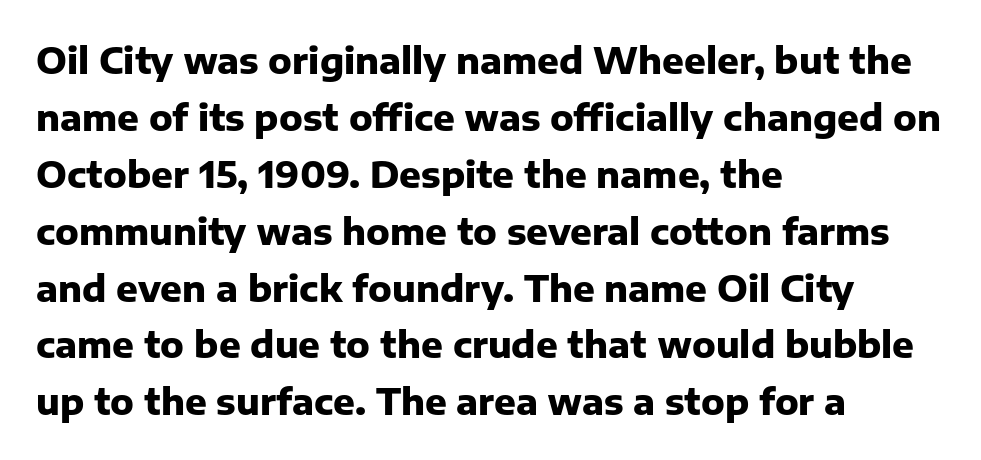
{"serif": "no", "italic": "no", "bold": "yes", "weight": "heavy", "width": "normal", "stroke_contrast": "low", "x_height": "medium", "monospaced": "no", "underline": "no", "align": "left", "line_spacing": "normal", "line_spacing_ratio": 1.58, "letter_spacing": "normal", "letter_spacing_em": 0.0, "glyph_px": 36}
